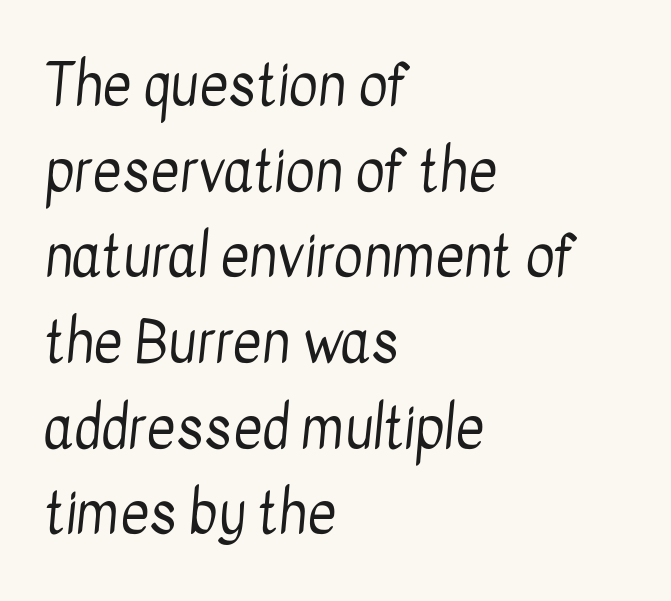
The image shows 56 px regular-weight, condensed sans-serif type; set left-aligned, normal line spacing (1.53x), normal letter spacing, not underlined; low stroke contrast and a medium x-height.
